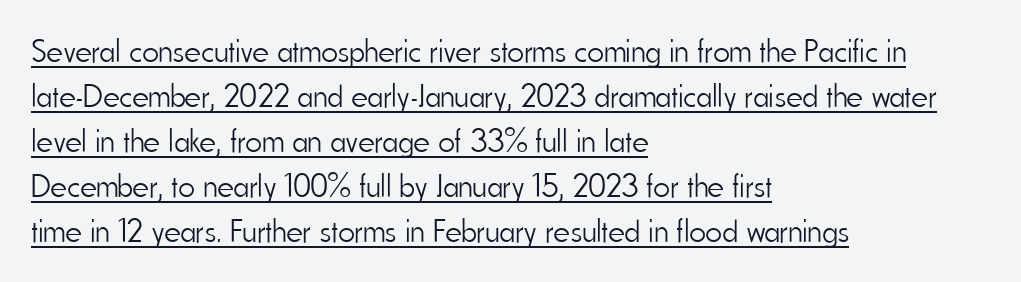
The image shows 32 px light, condensed sans-serif type, upright; set left-aligned, normal line spacing (1.41x), normal letter spacing, underlined; low stroke contrast and a small x-height.
